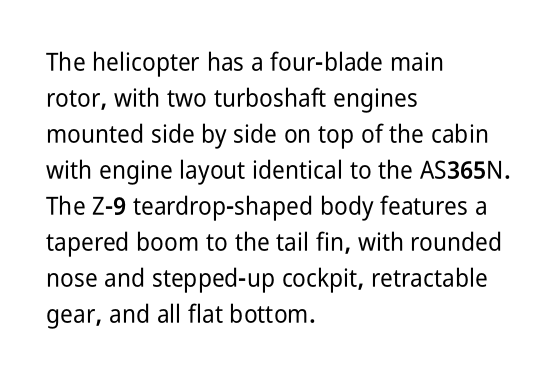
The image shows 25 px text type, upright; set left-aligned, normal line spacing (1.44x), normal letter spacing, not underlined.
